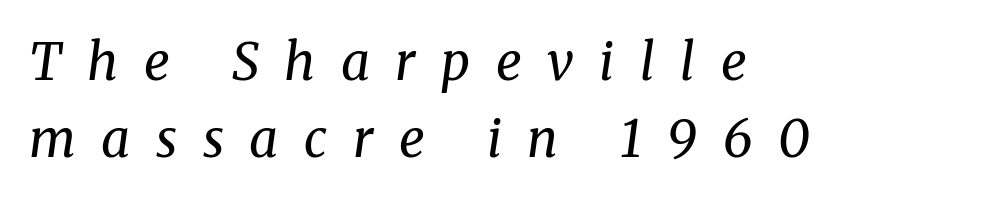
Designer's note — italics engaged. Alignment: flush left. Unmarked baselines from the first word to the last. The characters are drawn with everyday or finer stroke widths. Words appear elongated and porous because spacing is wide. Interline gaps are of average width in this sample.
